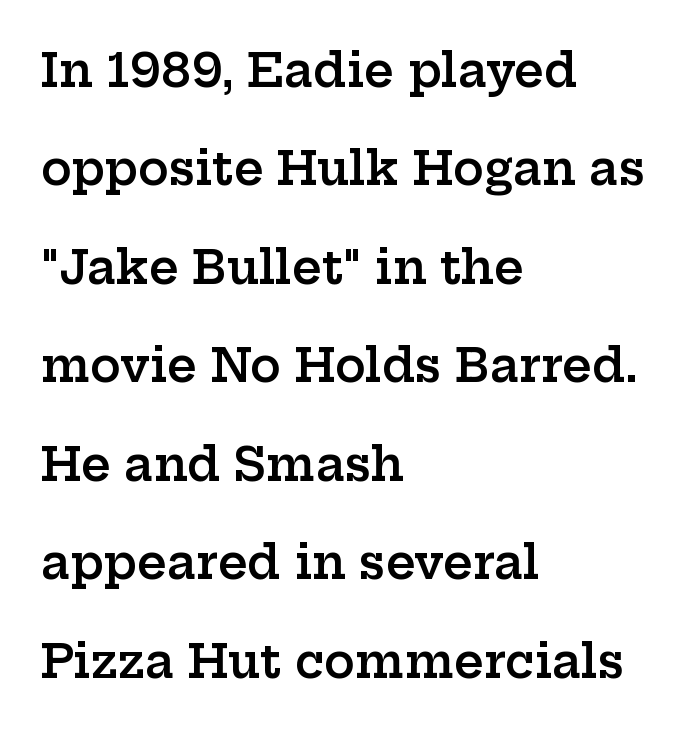
Q: Is the text bold? A: Semi-bold.
Q: Is the text italic (slanted)? A: No, it is upright.
Q: Is the typeface a serif or a sans-serif typeface? A: Serif.
Q: Is the text underlined? A: No.
Q: How is the paragraph aligned? A: Left-aligned.
Q: Is the spacing between letters normal or unusually wide? A: Normal.
Q: Is the spacing between lines tight, normal or loose? A: Loose.
Q: Width (condensed, normal, or wide)? A: Wide.
Q: Stroke contrast? A: Low.
Q: x-height? A: Medium.
Q: Monospaced? A: No.
